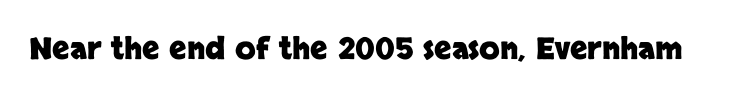
{"serif": "no", "italic": "no", "bold": "yes", "weight": "heavy", "width": "normal", "stroke_contrast": "low", "x_height": "large", "monospaced": "no", "underline": "no", "letter_spacing": "normal", "letter_spacing_em": 0.0, "glyph_px": 30}
